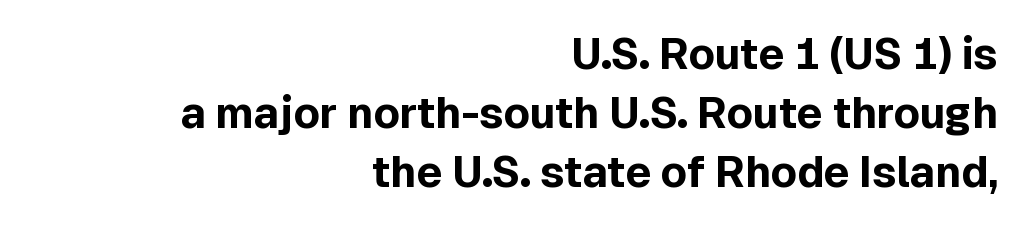
The image shows 43 px bold sans-serif type, upright; set right-aligned, normal line spacing (1.37x), normal letter spacing, not underlined; a medium x-height.
